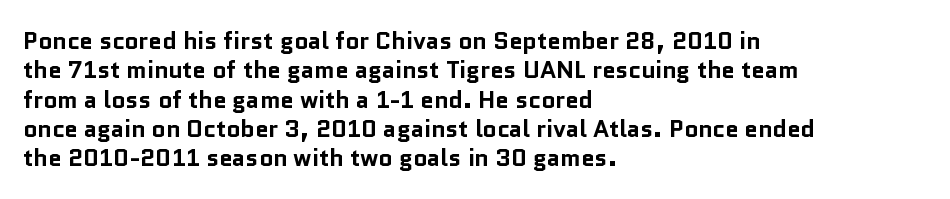
Q: Is the text bold? A: Yes.
Q: Is the text italic (slanted)? A: No, it is upright.
Q: Is the text underlined? A: No.
Q: How is the paragraph aligned? A: Left-aligned.
Q: Is the spacing between letters normal or unusually wide? A: Normal.
